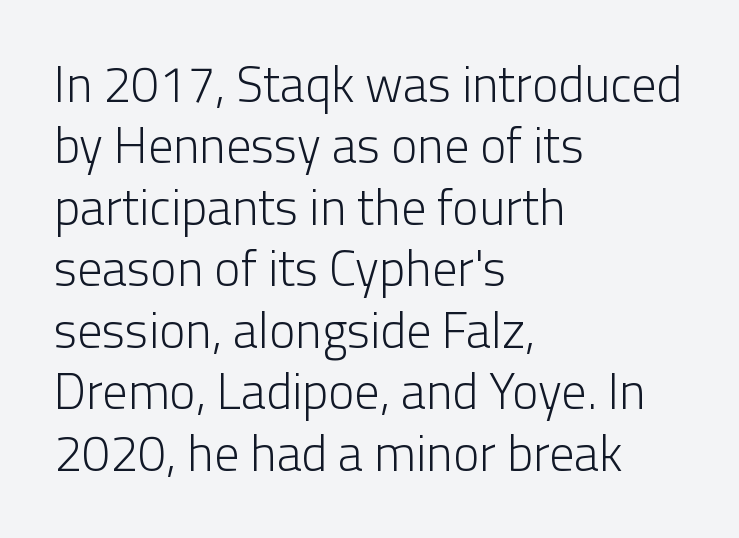
Q: Is the text bold? A: No.
Q: Is the text italic (slanted)? A: No, it is upright.
Q: Is the typeface a serif or a sans-serif typeface? A: Sans-serif.
Q: Is the text underlined? A: No.
Q: How is the paragraph aligned? A: Left-aligned.
Q: Is the spacing between letters normal or unusually wide? A: Normal.
Q: Width (condensed, normal, or wide)? A: Normal.
Q: Stroke contrast? A: Low.
Q: x-height? A: Medium.
Q: Monospaced? A: No.
